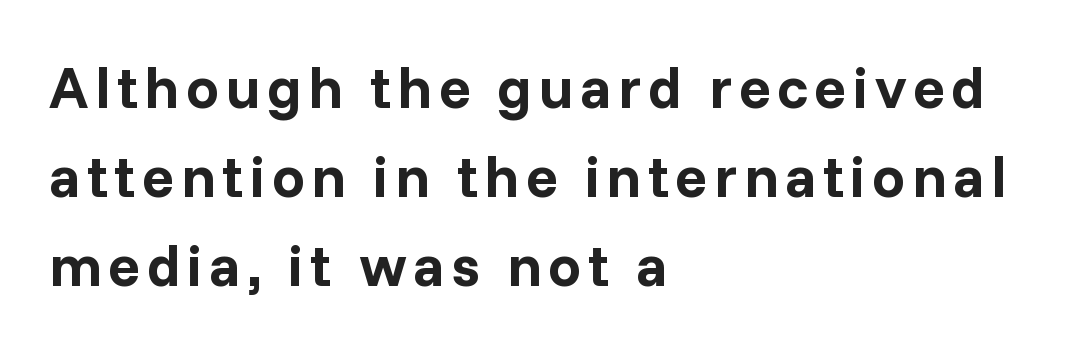
In terms of leading, this rendering sits right in the middle. Quick note: not italic, upright. Typographic density is high because the face is bold. Lines of text with bare space underneath. Each line starts at the same left margin while the right side varies.
